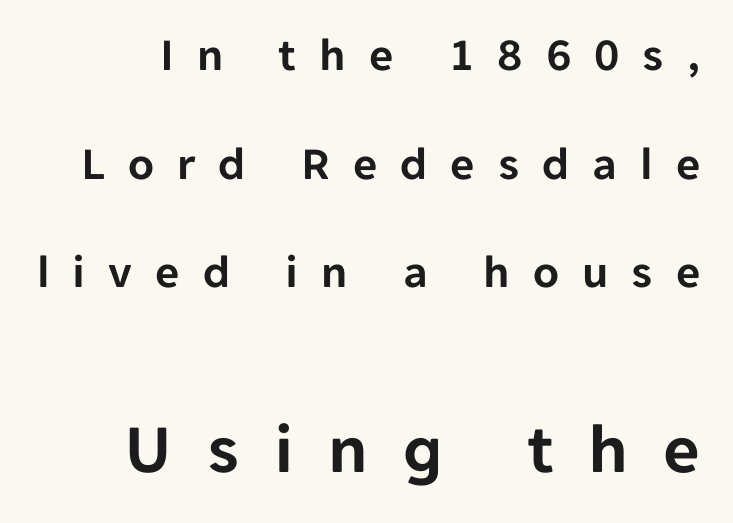
Interline gaps are noticeably wide in this sample. Look at the glyph heights: the lower group is clearly the bigger setting. Quick note: underline off. A sans-serif font was chosen for this passage. The face used here is proportionally spaced, like ordinary book or web type. Is the letter spacing exaggerated? Yes — the characters are pushed far apart.
